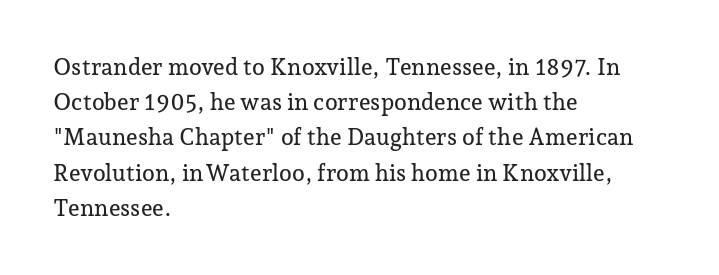
The image shows 23 px text type, upright; set left-aligned, normal line spacing (1.53x), normal letter spacing, not underlined.
